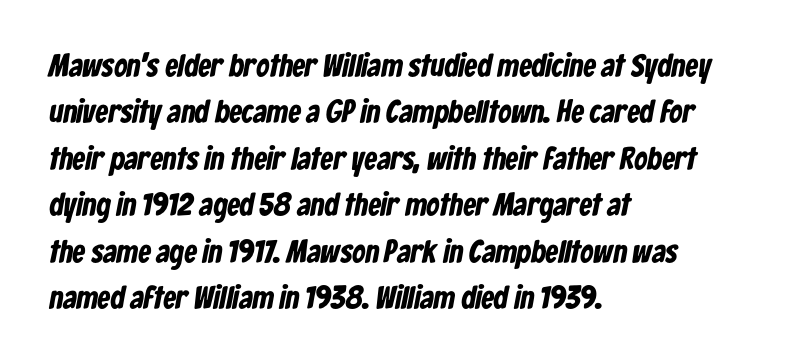
{"serif": "no", "bold": "yes", "weight": "bold", "width": "condensed", "stroke_contrast": "low", "x_height": "medium", "monospaced": "no", "underline": "no", "align": "left", "line_spacing": "normal", "line_spacing_ratio": 1.45, "letter_spacing": "normal", "letter_spacing_em": 0.0, "glyph_px": 32}
